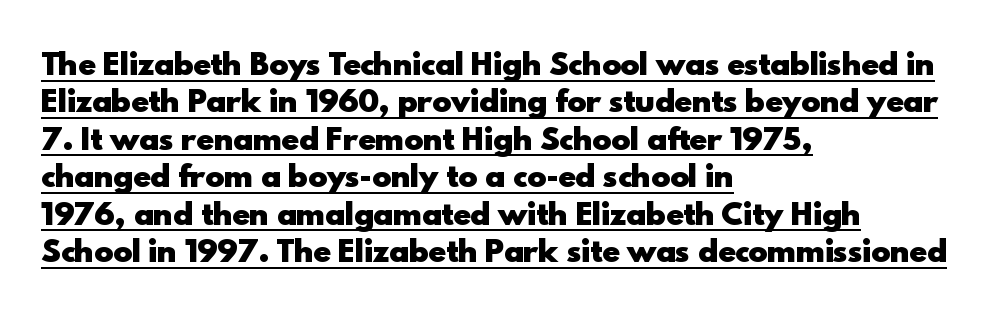
The image shows 29 px heavy sans-serif type, upright; set left-aligned, normal line spacing (1.29x), normal letter spacing, underlined; a small x-height.
